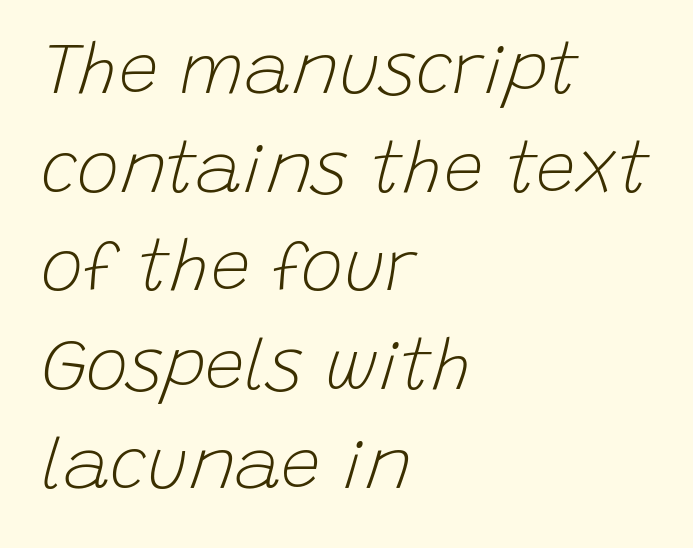
The image shows 71 px light type, italic (leaning right); set left-aligned, normal line spacing (1.39x), normal letter spacing, not underlined; low stroke contrast and a large x-height.
